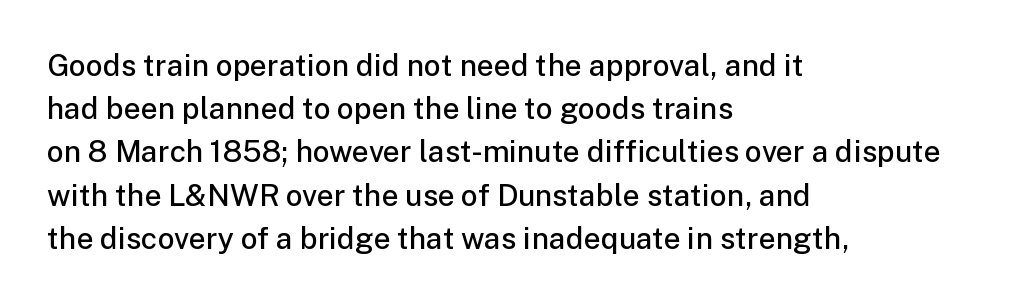
Q: Is the text bold? A: Semi-bold.
Q: Is the text italic (slanted)? A: No, it is upright.
Q: Is the typeface a serif or a sans-serif typeface? A: Sans-serif.
Q: Is the text underlined? A: No.
Q: How is the paragraph aligned? A: Left-aligned.
Q: Is the spacing between letters normal or unusually wide? A: Normal.
Q: Is the spacing between lines tight, normal or loose? A: Normal.
Q: Width (condensed, normal, or wide)? A: Normal.
Q: Stroke contrast? A: Low.
Q: x-height? A: Medium.
Q: Monospaced? A: No.
